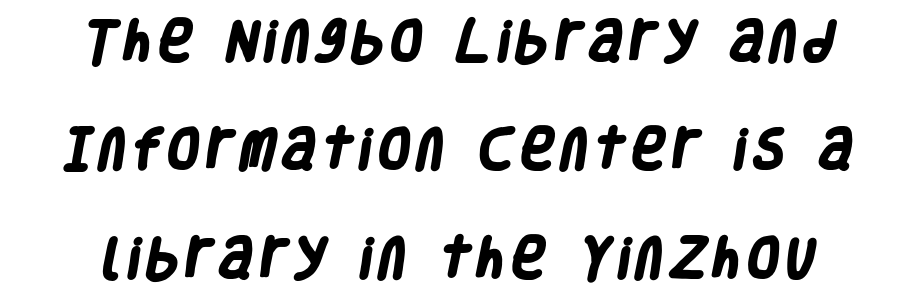
The image shows 45 px heavy, condensed sans-serif type; set loose line spacing (2.41x), not underlined; low stroke contrast and a large x-height.
